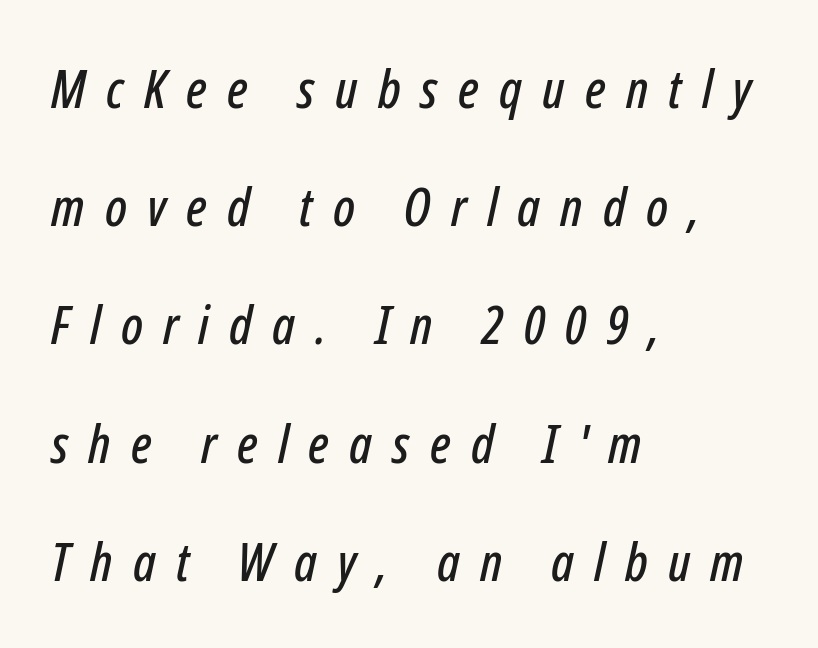
{"italic": "yes", "lean": "right", "slant_degrees": 12, "width": "condensed", "stroke_contrast": "low", "x_height": "medium", "monospaced": "no", "underline": "no", "align": "left", "line_spacing": "loose", "line_spacing_ratio": 2.23, "letter_spacing": "wide", "letter_spacing_em": 0.38, "glyph_px": 53}
